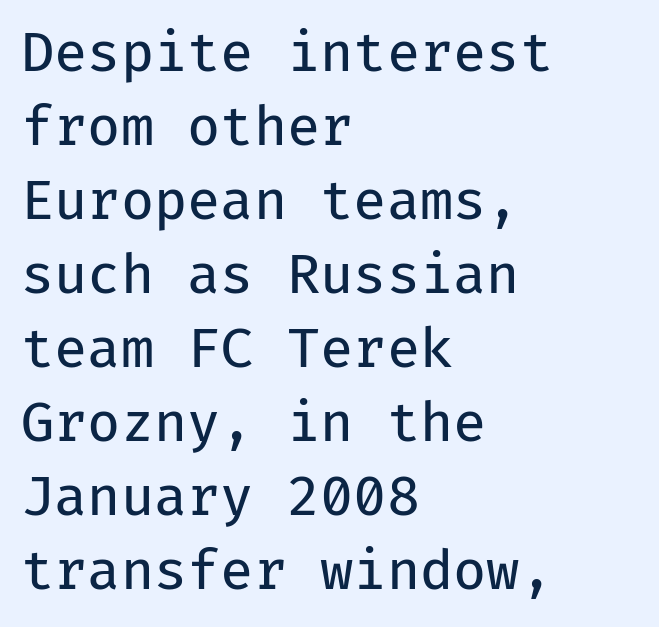
The vertical gap from one line to the next is medium. Notice how the passage keeps a crisp vertical edge on the left only. A roman cut, with each character standing at attention. A typesetter would call this monospace, since all characters share one set width. Stroke thickness stays within the range of a standard reading face or lighter.
